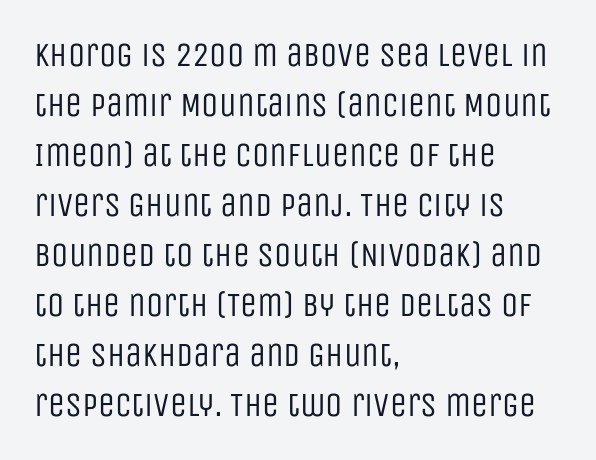
The lines sit at an ordinary, default distance from one another. Vertical strokes here are truly vertical. Classification — sans serif. Bare-footed words on every line. This sample has the flowing, uneven cadence of proportional lettering.
